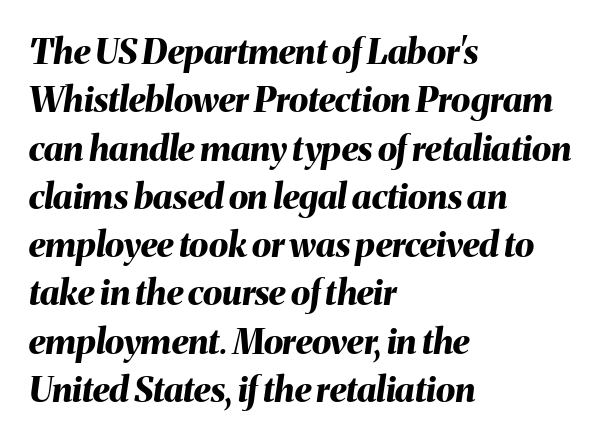
The image shows 35 px bold type, italic (leaning right); set left-aligned, normal line spacing (1.38x), normal letter spacing, not underlined; medium stroke contrast and a medium x-height.
